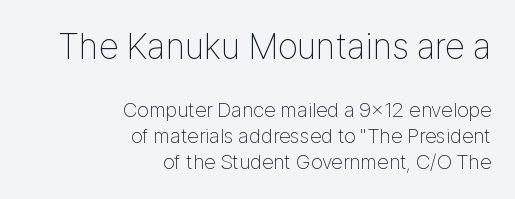
The image shows 36 px thin, condensed sans-serif type, upright; set right-aligned, line spacing 1.23x, normal letter spacing, not underlined; the first (top) block is 1.71x larger; low stroke contrast and a medium x-height.
